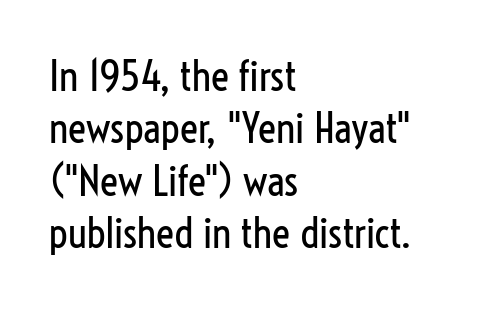
The image shows 42 px regular-weight, condensed sans-serif type, upright; set left-aligned, normal line spacing (1.25x), normal letter spacing, not underlined; low stroke contrast and a medium x-height.
